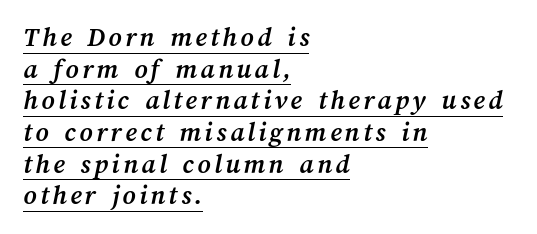
You could barely slide anything between these rows. This sample carries an underscore along the baseline area. Layout note: lines flush left. Does the weight exceed regular? Yes, all the way to bold.
